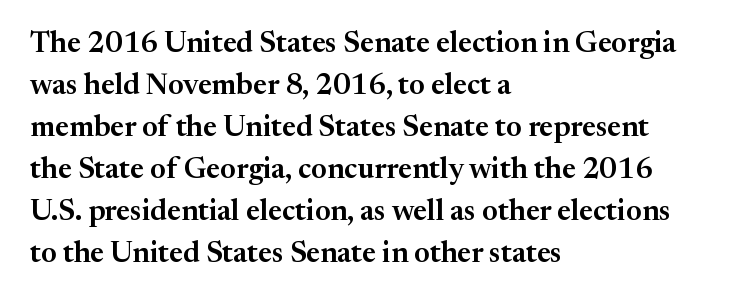
Leftover space on each line is placed entirely after the last word. If you measured baseline to baseline, you'd find a middling distance. Glance below the letters and you will spot only blank space. You could not count columns in this text — the font is proportionally spaced. The font family rendered here belongs to the serif group. The line texture is even and compact thanks to regular tracking.
